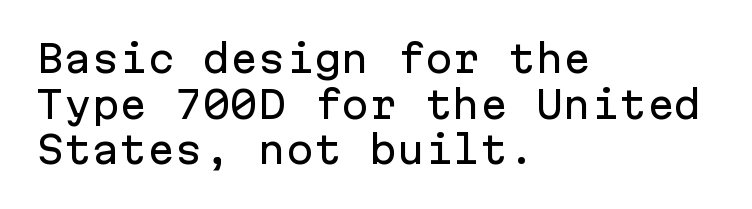
{"serif": "no", "italic": "no", "width": "normal", "stroke_contrast": "low", "x_height": "medium", "monospaced": "yes", "underline": "no", "align": "left", "line_spacing_ratio": 1.23, "letter_spacing": "normal", "letter_spacing_em": 0.0, "glyph_px": 37}
